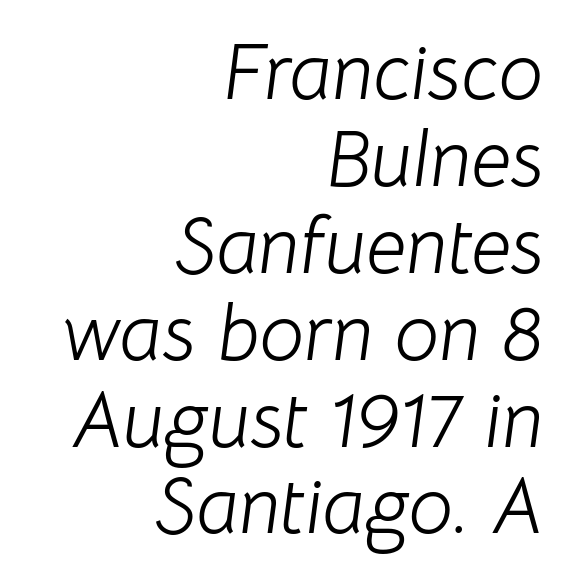
Q: Is the text bold? A: No.
Q: Is the text italic (slanted)? A: Yes, it leans right by about 8 degrees.
Q: Is the text underlined? A: No.
Q: How is the paragraph aligned? A: Right-aligned.
Q: Is the spacing between letters normal or unusually wide? A: Normal.
Q: Is the spacing between lines tight, normal or loose? A: Tight.
Q: Width (condensed, normal, or wide)? A: Normal.
Q: Stroke contrast? A: Low.
Q: x-height? A: Medium.
Q: Monospaced? A: No.
